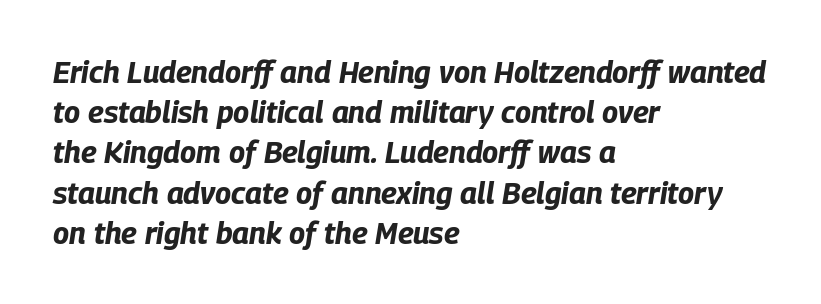
The image shows 30 px bold, condensed type, italic (leaning right); set left-aligned, normal line spacing (1.34x), normal letter spacing, not underlined; low stroke contrast and a large x-height.
